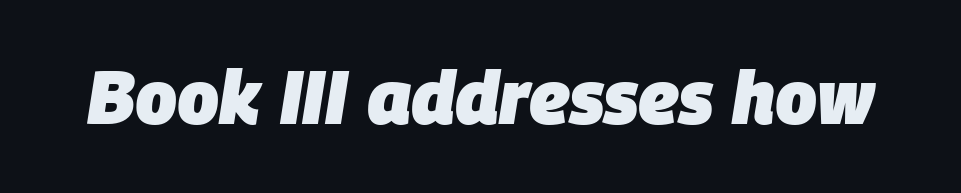
In terms of posture, this sample is oblique. A typesetter would call this proportional, since set widths differ per character. Only glyphs here, with clear space below each row. Typesetter's note: full bold, strokes at maximum text heaviness.
